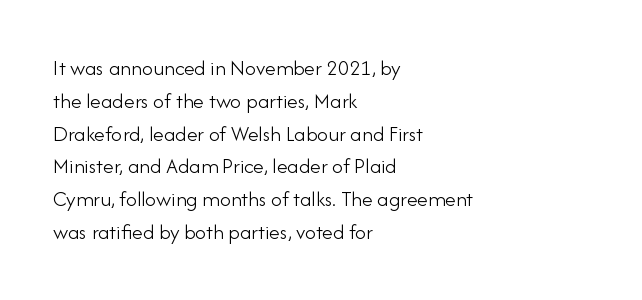
{"italic": "no", "bold": "no", "underline": "no", "align": "left", "line_spacing": "normal", "line_spacing_ratio": 1.49, "letter_spacing": "normal", "letter_spacing_em": 0.0, "glyph_px": 22}
